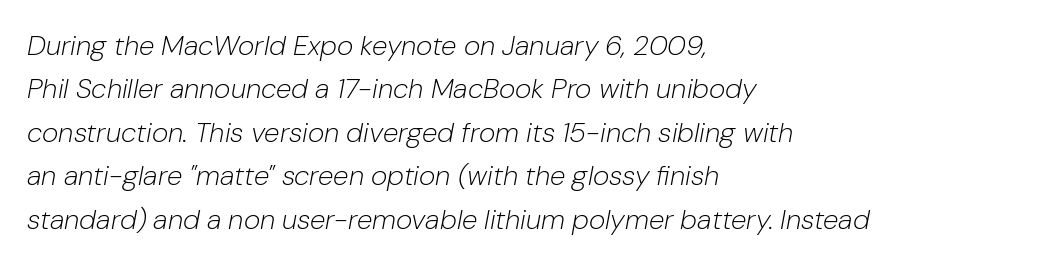
Vertically, the passage feels balanced, rows spaced as you'd expect. A typesetter would call this proportional, since set widths differ per character. Words float on clear page, feet unadorned. A typesetter would mark this as italic. These glyphs show unthickened strokes, regular width or finer.
